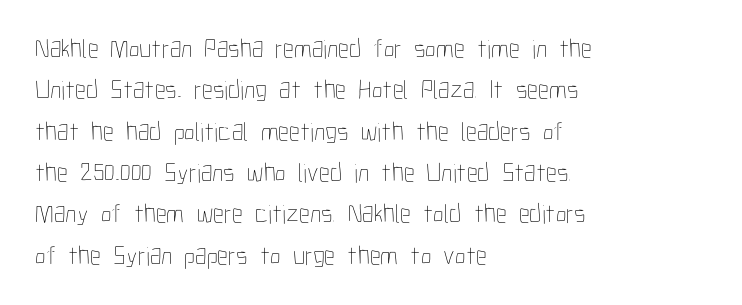
The image shows 27 px text type, upright; set left-aligned, normal line spacing (1.53x), normal letter spacing, not underlined.
